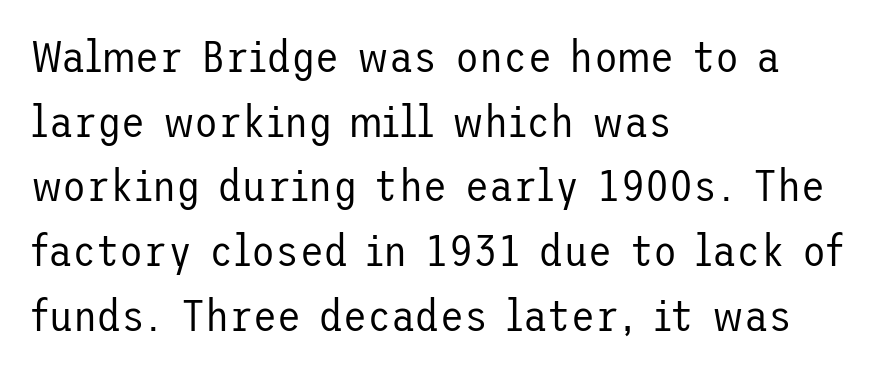
In CSS terms this would be text-align: left. You can tell it's not italic because the verticals are truly vertical. These lines are composed in type without serifs. Students, note that the glyphs here touch the page at normal intervals.
